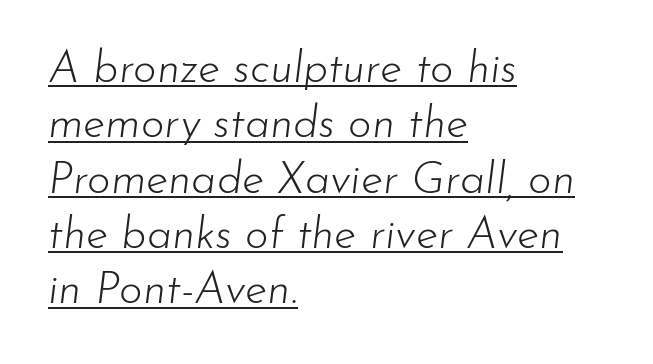
{"italic": "yes", "lean": "right", "slant_degrees": 7, "bold": "no", "weight": "light", "width": "normal", "stroke_contrast": "low", "x_height": "small", "monospaced": "no", "underline": "yes", "align": "left", "line_spacing_ratio": 1.23, "letter_spacing": "normal", "letter_spacing_em": 0.0, "glyph_px": 45}
